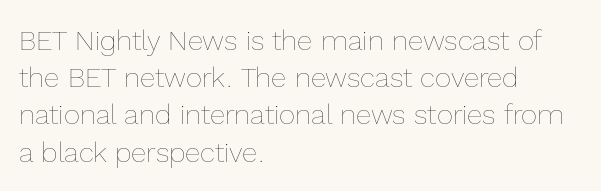
The image shows 28 px thin type, upright; set left-aligned, normal line spacing (1.33x), normal letter spacing, not underlined; a medium x-height.
